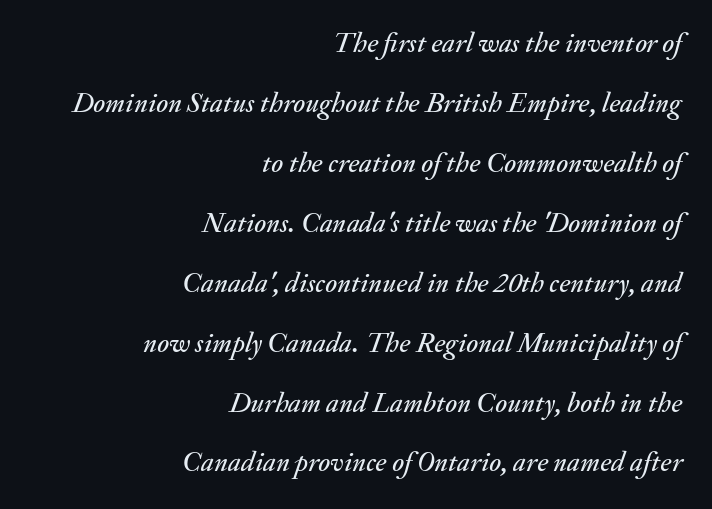
Each word holds together tightly as a unit, with standard inter-letter gaps. Check under the words: just untouched page. Posture: slanted. Each letter keeps its own natural width here, so spacing adapts to shape.
